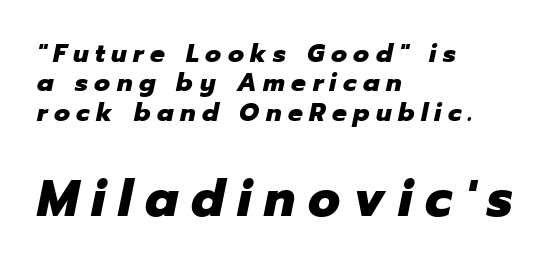
{"italic": "yes", "lean": "right", "slant_degrees": 12, "bold": "yes", "weight": "heavy", "width": "normal", "stroke_contrast": "low", "x_height": "medium", "monospaced": "no", "underline": "no", "align": "left", "line_spacing": "tight", "line_spacing_ratio": 1.13, "letter_spacing": "wide", "letter_spacing_em": 0.25, "larger_block": "second", "size_ratio": 2.0, "glyph_px": 52}
